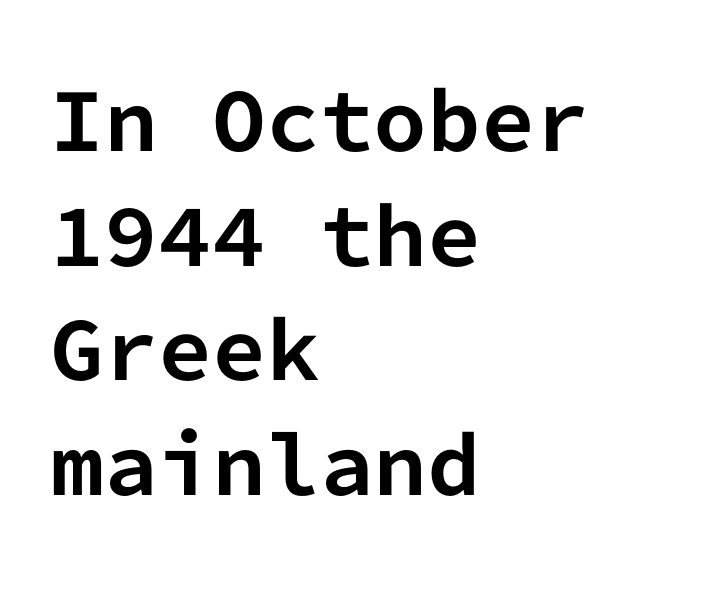
{"serif": "no", "italic": "no", "bold": "yes", "weight": "bold", "width": "normal", "stroke_contrast": "low", "x_height": "medium", "monospaced": "yes", "underline": "no", "align": "left", "line_spacing": "normal", "line_spacing_ratio": 1.49, "letter_spacing": "normal", "letter_spacing_em": 0.0, "glyph_px": 77}
